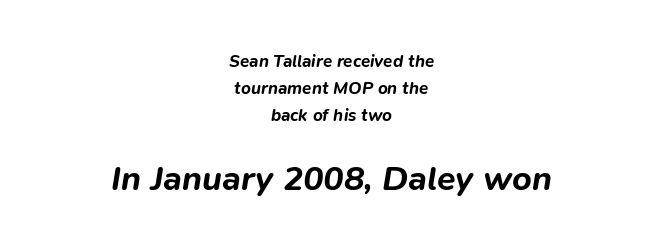
The image shows 34 px bold type, italic (leaning right); set centered, normal line spacing (1.59x), normal letter spacing, not underlined; the second (bottom) block is 2.0x larger; low stroke contrast and a medium x-height.
